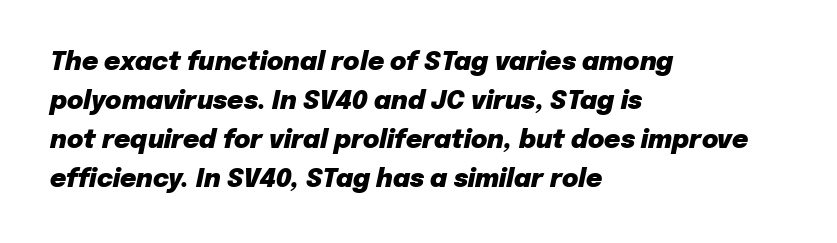
Characters are canted at an angle relative to the baseline's perpendicular. Bare-footed words on every line. Layout note: lines flush left. The space between consecutive lines is moderate. Nothing unusual about the tracking: characters are spaced as the font intends.
